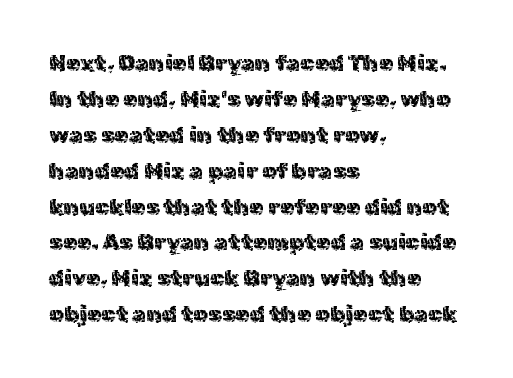
The image shows 23 px text type, upright; set left-aligned, normal line spacing (1.56x), normal letter spacing, not underlined.
